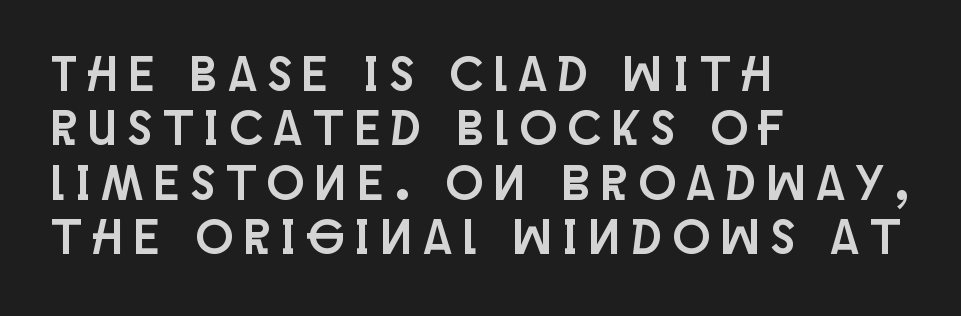
Q: Is the text italic (slanted)? A: No, it is upright.
Q: Is the typeface a serif or a sans-serif typeface? A: Sans-serif.
Q: Is the text underlined? A: No.
Q: How is the paragraph aligned? A: Left-aligned.
Q: Is the spacing between letters normal or unusually wide? A: Unusually wide.
Q: Is the spacing between lines tight, normal or loose? A: Tight.
Q: Width (condensed, normal, or wide)? A: Condensed.
Q: Stroke contrast? A: Low.
Q: x-height? A: Large.
Q: Monospaced? A: No.
